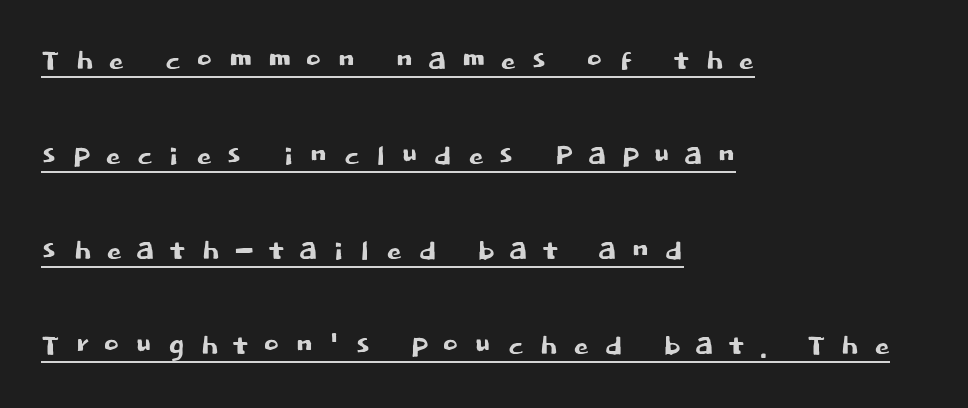
Q: Is the text italic (slanted)? A: No, it is upright.
Q: Is the typeface a serif or a sans-serif typeface? A: Sans-serif.
Q: Is the text underlined? A: Yes.
Q: How is the paragraph aligned? A: Left-aligned.
Q: Is the spacing between letters normal or unusually wide? A: Unusually wide.
Q: Is the spacing between lines tight, normal or loose? A: Loose.
Q: Width (condensed, normal, or wide)? A: Normal.
Q: Stroke contrast? A: Low.
Q: x-height? A: Large.
Q: Monospaced? A: No.
